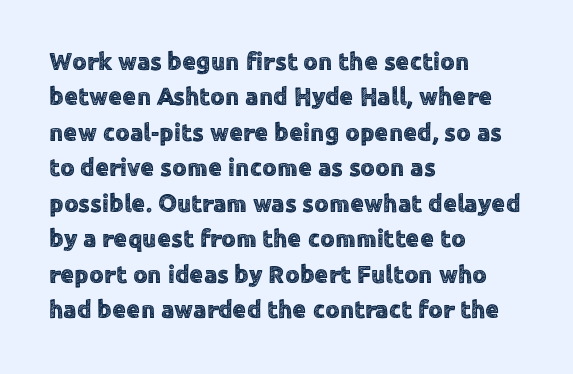
The line texture is even and compact thanks to regular tracking. Glance below the letters and you will spot only blank space. It's the straight-up-and-down kind of type. Each line starts at the same left margin while the right side varies. Reading down the column, the eye jumps a familiar distance to each next line.
